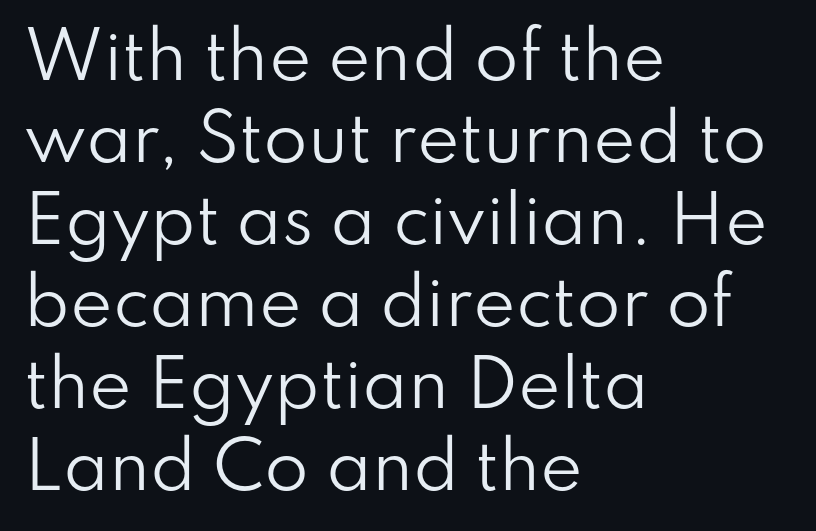
Q: Is the text bold? A: No.
Q: Is the text italic (slanted)? A: No, it is upright.
Q: Is the typeface a serif or a sans-serif typeface? A: Sans-serif.
Q: Is the text underlined? A: No.
Q: How is the paragraph aligned? A: Left-aligned.
Q: Is the spacing between letters normal or unusually wide? A: Normal.
Q: Is the spacing between lines tight, normal or loose? A: Normal.
Q: Width (condensed, normal, or wide)? A: Normal.
Q: Stroke contrast? A: Low.
Q: x-height? A: Small.
Q: Monospaced? A: No.
